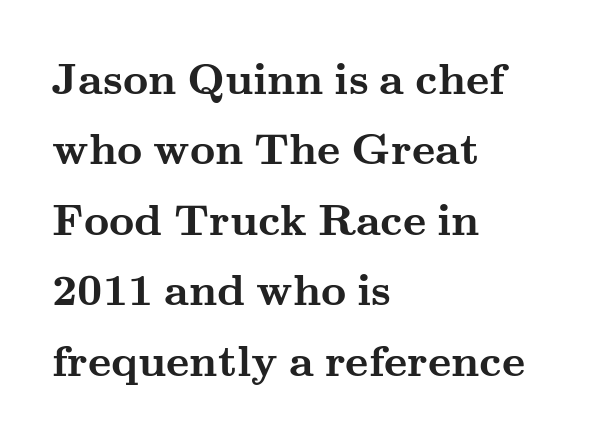
The lines are quadded left. On the weight axis this lands at bold, roughly 700. Typographically, this falls in the serif category. Character widths vary here, with narrow letters taking less room than wide ones. Standard letterfit; no display-style spreading of the glyphs. Tall strokes in this sample are plumb rather than angled.
